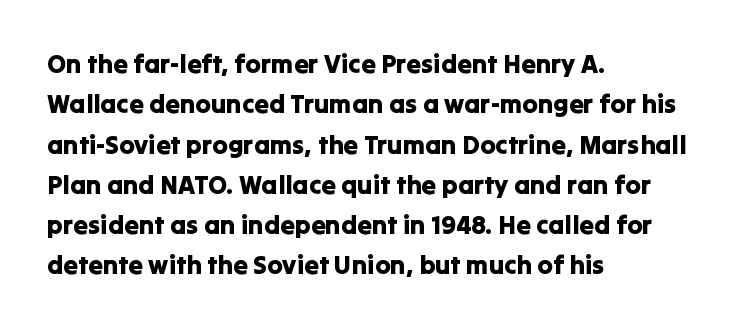
This rendering uses left alignment, leaving the right contour irregular. The vertical gap from one line to the next is medium. The space beneath each line is pristine and unruled. Does extra space separate the letters? No, they use regular spacing. Every character sits straight up, as roman type does.
